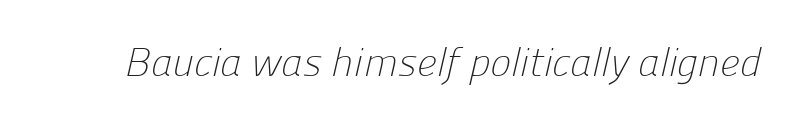
Tracking here is standard; glyphs follow each other at the usual distance. Nobody drew a line under any word here. Nope, no serifs anywhere on these letters. You could not count columns in this text — the font is proportionally spaced. The weight would be labelled regular, book, light, or lighter still.
